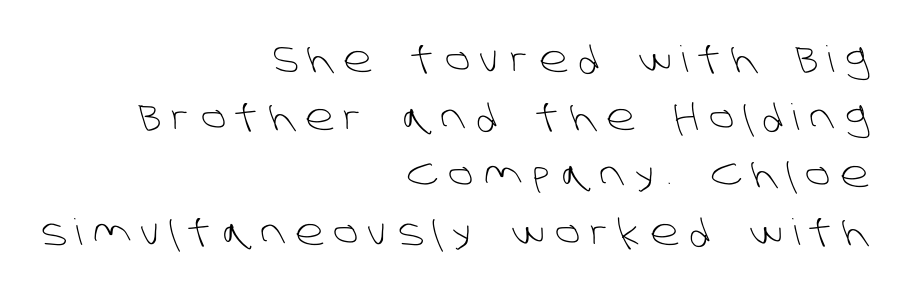
Q: Is the text bold? A: No.
Q: Is the typeface a serif or a sans-serif typeface? A: Sans-serif.
Q: Is the text underlined? A: No.
Q: How is the paragraph aligned? A: Right-aligned.
Q: Is the spacing between letters normal or unusually wide? A: Unusually wide.
Q: Is the spacing between lines tight, normal or loose? A: Normal.
Q: Width (condensed, normal, or wide)? A: Normal.
Q: Stroke contrast? A: Low.
Q: x-height? A: Large.
Q: Monospaced? A: No.
